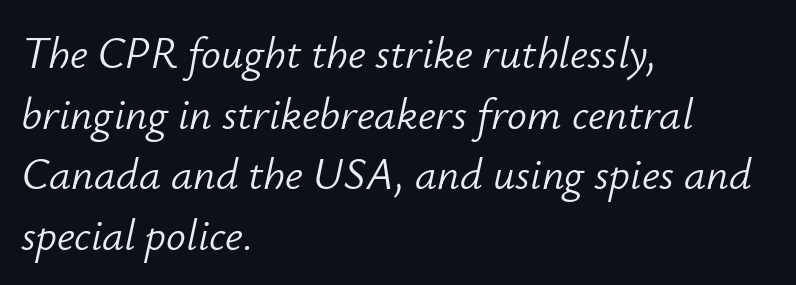
{"italic": "yes", "lean": "right", "slant_degrees": 12, "bold": "no", "weight": "light", "width": "normal", "stroke_contrast": "low", "x_height": "small", "monospaced": "no", "underline": "no", "align": "left", "line_spacing": "normal", "line_spacing_ratio": 1.38, "letter_spacing": "normal", "letter_spacing_em": 0.0, "glyph_px": 44}
